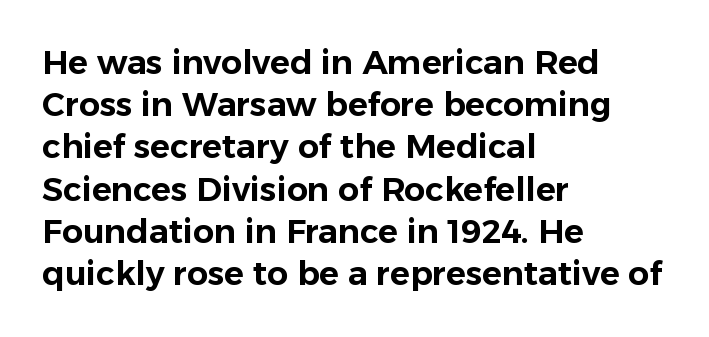
The image shows 33 px sans-serif type, upright; set left-aligned, normal line spacing (1.28x), normal letter spacing, not underlined; low stroke contrast and a medium x-height.
